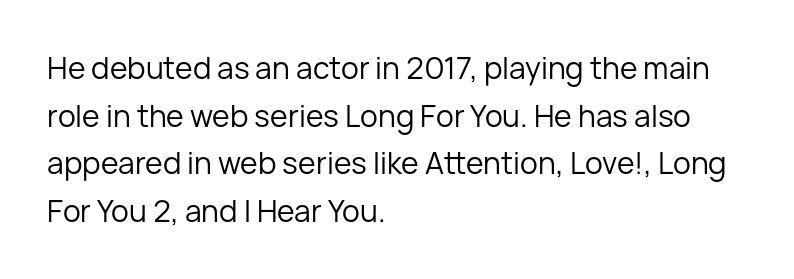
Q: Is the text bold? A: No.
Q: Is the text italic (slanted)? A: No, it is upright.
Q: Is the typeface a serif or a sans-serif typeface? A: Sans-serif.
Q: Is the text underlined? A: No.
Q: How is the paragraph aligned? A: Left-aligned.
Q: Is the spacing between letters normal or unusually wide? A: Normal.
Q: Is the spacing between lines tight, normal or loose? A: Normal.
Q: Width (condensed, normal, or wide)? A: Normal.
Q: Stroke contrast? A: Low.
Q: x-height? A: Medium.
Q: Monospaced? A: No.
